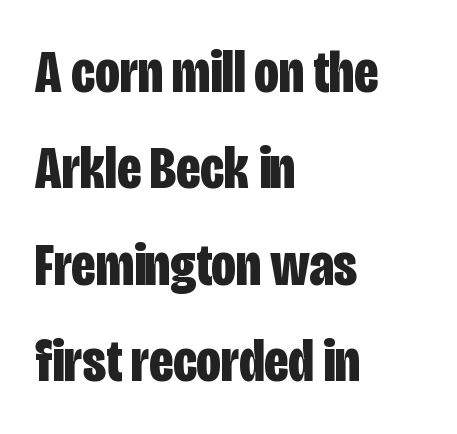
{"serif": "no", "italic": "no", "bold": "yes", "weight": "bold", "width": "condensed", "stroke_contrast": "low", "x_height": "large", "monospaced": "no", "underline": "no", "align": "left", "line_spacing": "normal", "line_spacing_ratio": 1.58, "letter_spacing": "normal", "letter_spacing_em": 0.0, "glyph_px": 61}
